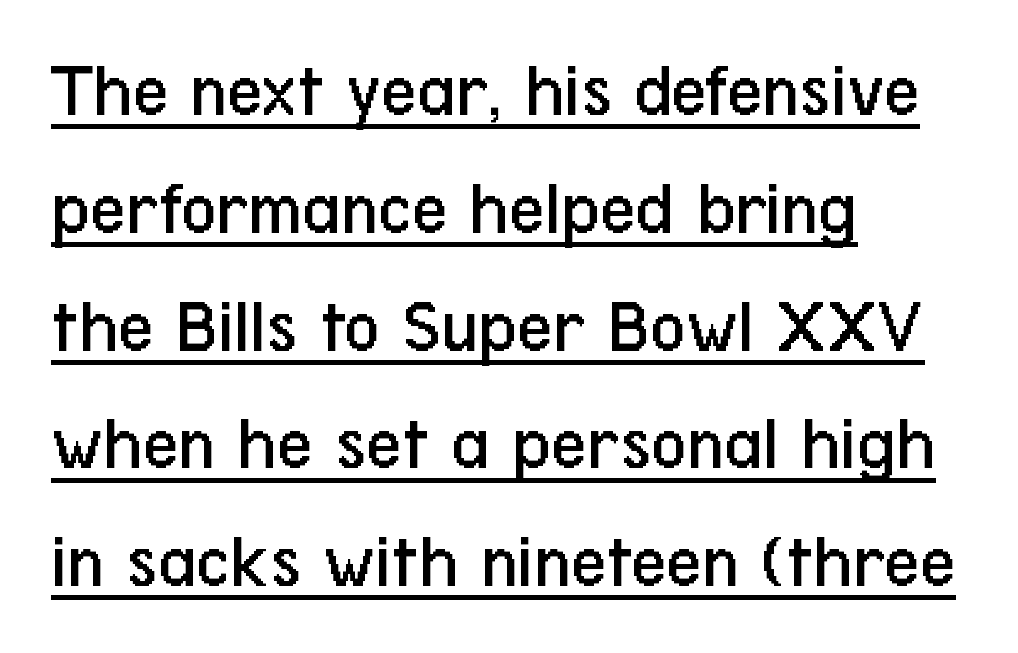
Q: Is the text bold? A: No.
Q: Is the text italic (slanted)? A: No, it is upright.
Q: Is the typeface a serif or a sans-serif typeface? A: Sans-serif.
Q: Is the text underlined? A: Yes.
Q: How is the paragraph aligned? A: Left-aligned.
Q: Is the spacing between letters normal or unusually wide? A: Normal.
Q: Is the spacing between lines tight, normal or loose? A: Normal.
Q: Width (condensed, normal, or wide)? A: Condensed.
Q: Stroke contrast? A: Low.
Q: x-height? A: Medium.
Q: Monospaced? A: No.
